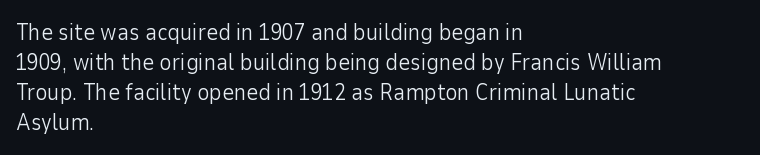
{"italic": "no", "bold": "no", "underline": "no", "align": "left", "line_spacing": "normal", "line_spacing_ratio": 1.3, "letter_spacing": "normal", "letter_spacing_em": 0.0, "glyph_px": 23}
